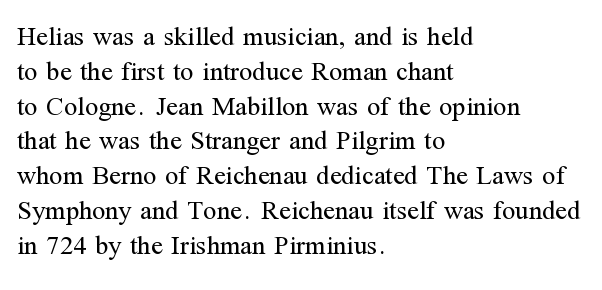
The image shows 27 px text type, upright; set left-aligned, normal line spacing (1.29x), normal letter spacing, not underlined.
